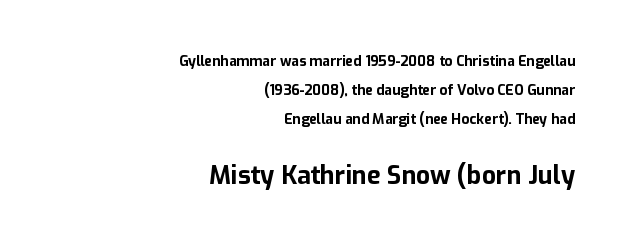
The image shows 25 px bold type, upright; set right-aligned, loose line spacing (2.07x), normal letter spacing, not underlined; the second (bottom) block is 1.79x larger.
